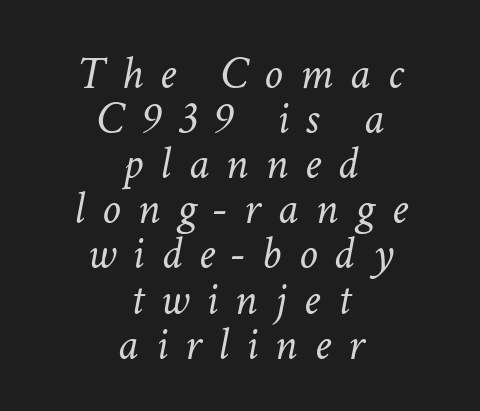
{"italic": "yes", "lean": "right", "slant_degrees": 11, "bold": "no", "weight": "light", "width": "normal", "stroke_contrast": "low", "x_height": "medium", "monospaced": "no", "underline": "no", "align": "center", "line_spacing": "tight", "line_spacing_ratio": 0.96, "letter_spacing": "wide", "letter_spacing_em": 0.36, "glyph_px": 47}
